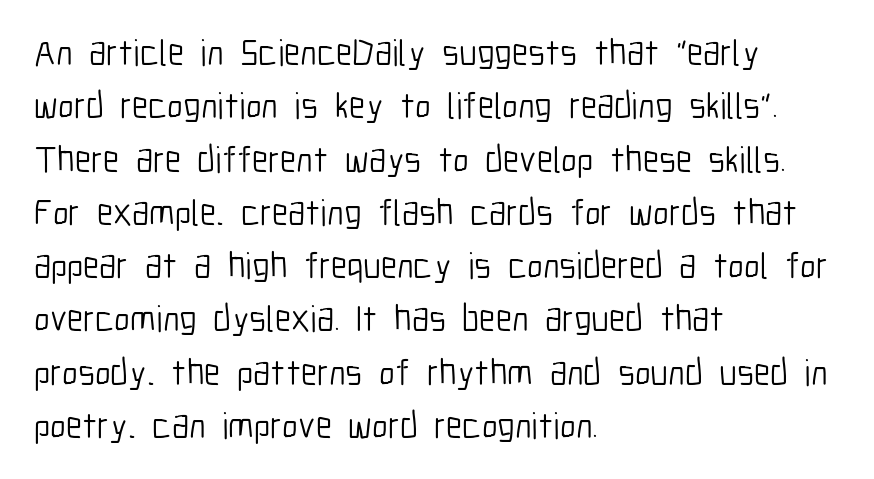
Q: Is the text bold? A: No.
Q: Is the text italic (slanted)? A: No, it is upright.
Q: Is the typeface a serif or a sans-serif typeface? A: Sans-serif.
Q: Is the text underlined? A: No.
Q: How is the paragraph aligned? A: Left-aligned.
Q: Is the spacing between letters normal or unusually wide? A: Normal.
Q: Is the spacing between lines tight, normal or loose? A: Normal.
Q: Width (condensed, normal, or wide)? A: Condensed.
Q: Stroke contrast? A: Low.
Q: x-height? A: Medium.
Q: Monospaced? A: No.
